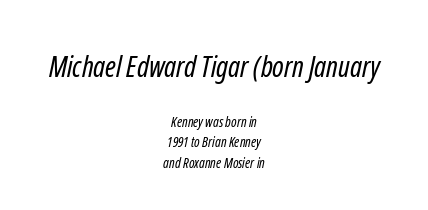
Q: Is the text bold? A: No.
Q: Is the typeface a serif or a sans-serif typeface? A: Sans-serif.
Q: Is the text underlined? A: No.
Q: How is the paragraph aligned? A: Centered.
Q: Is the spacing between letters normal or unusually wide? A: Normal.
Q: Is the spacing between lines tight, normal or loose? A: Normal.
Q: Which block of text is set in a larger size, the first (top) or the second (bottom)? A: The first (top) one.
Q: Width (condensed, normal, or wide)? A: Condensed.
Q: Stroke contrast? A: Low.
Q: x-height? A: Medium.
Q: Monospaced? A: No.
